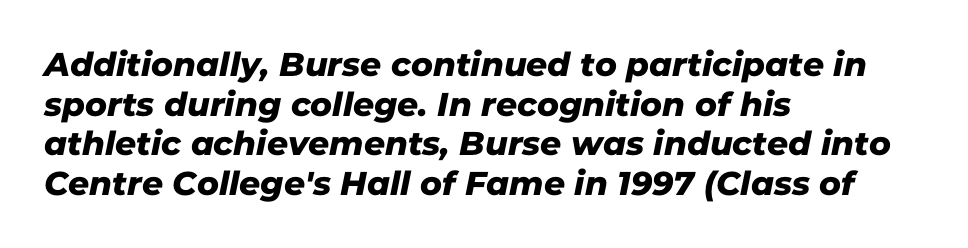
Q: Is the typeface a serif or a sans-serif typeface? A: Sans-serif.
Q: Is the text underlined? A: No.
Q: How is the paragraph aligned? A: Left-aligned.
Q: Is the spacing between letters normal or unusually wide? A: Normal.
Q: Width (condensed, normal, or wide)? A: Normal.
Q: Stroke contrast? A: Low.
Q: x-height? A: Medium.
Q: Monospaced? A: No.
